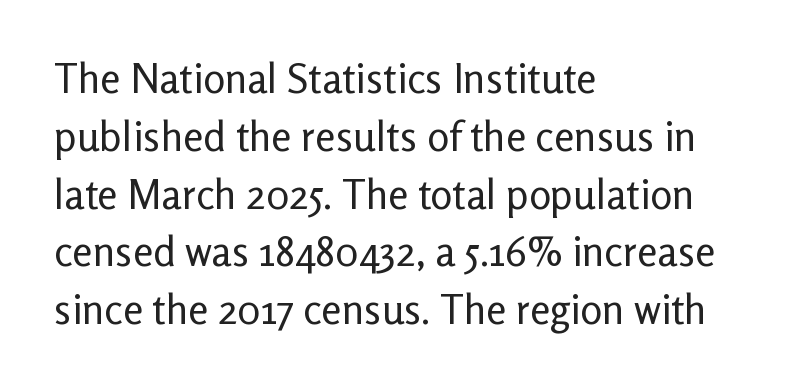
{"serif": "no", "italic": "no", "bold": "no", "weight": "regular", "width": "normal", "stroke_contrast": "low", "x_height": "medium", "monospaced": "no", "underline": "no", "align": "left", "line_spacing": "normal", "line_spacing_ratio": 1.41, "letter_spacing": "normal", "letter_spacing_em": 0.0, "glyph_px": 41}
